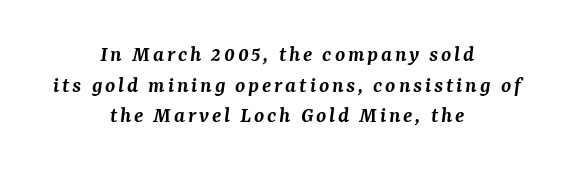
Q: Is the text bold? A: Semi-bold.
Q: Is the text italic (slanted)? A: Yes, it leans right by about 7 degrees.
Q: Is the text underlined? A: No.
Q: How is the paragraph aligned? A: Centered.
Q: Is the spacing between lines tight, normal or loose? A: Normal.
